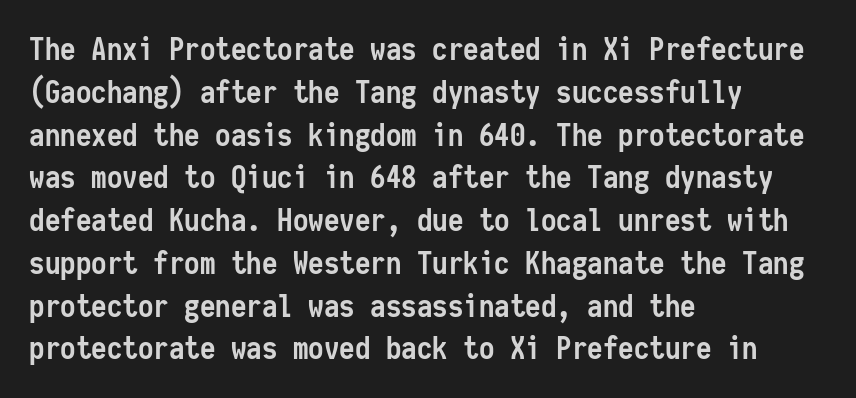
The image shows 31 px semibold, condensed sans-serif type, upright, monospaced; set left-aligned, normal line spacing (1.38x), normal letter spacing, not underlined; low stroke contrast and a medium x-height.
